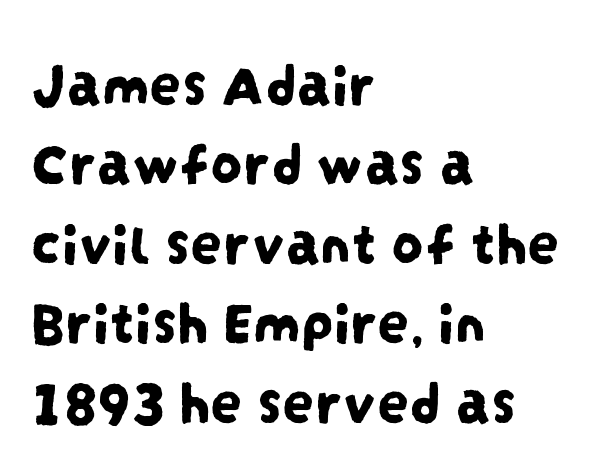
The space beneath each line is pristine and unruled. Alignment: flush left. Summary of vertical rhythm: regular, with standard interline spacing. These lines are composed in type without serifs.
